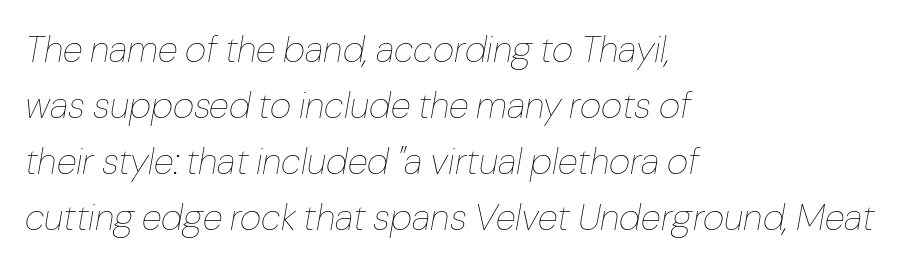
These lines sit exactly where default settings would place them. Is this a heavy cut? Hardly; it is regular or lighter. Between one letter and the next there's only the usual sliver of space. Tall strokes in this sample are angled rather than plumb.
